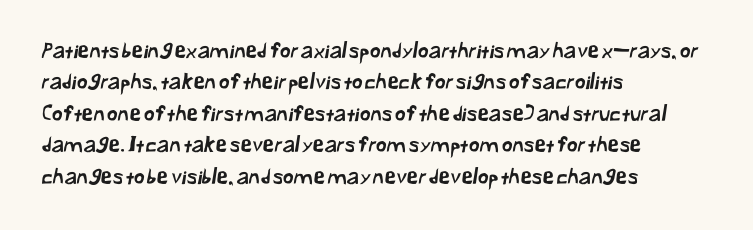
The image shows 21 px text type; set left-aligned, normal line spacing (1.5x), normal letter spacing, not underlined.
